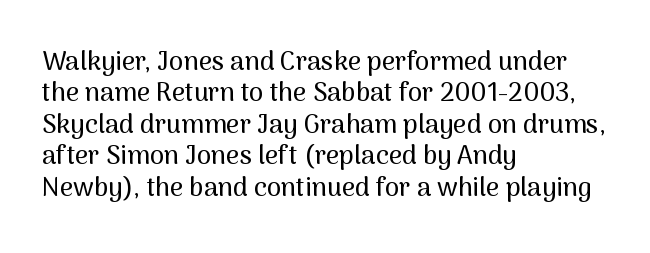
{"italic": "no", "underline": "no", "align": "left", "line_spacing_ratio": 1.21, "letter_spacing": "normal", "letter_spacing_em": 0.0, "glyph_px": 26}
